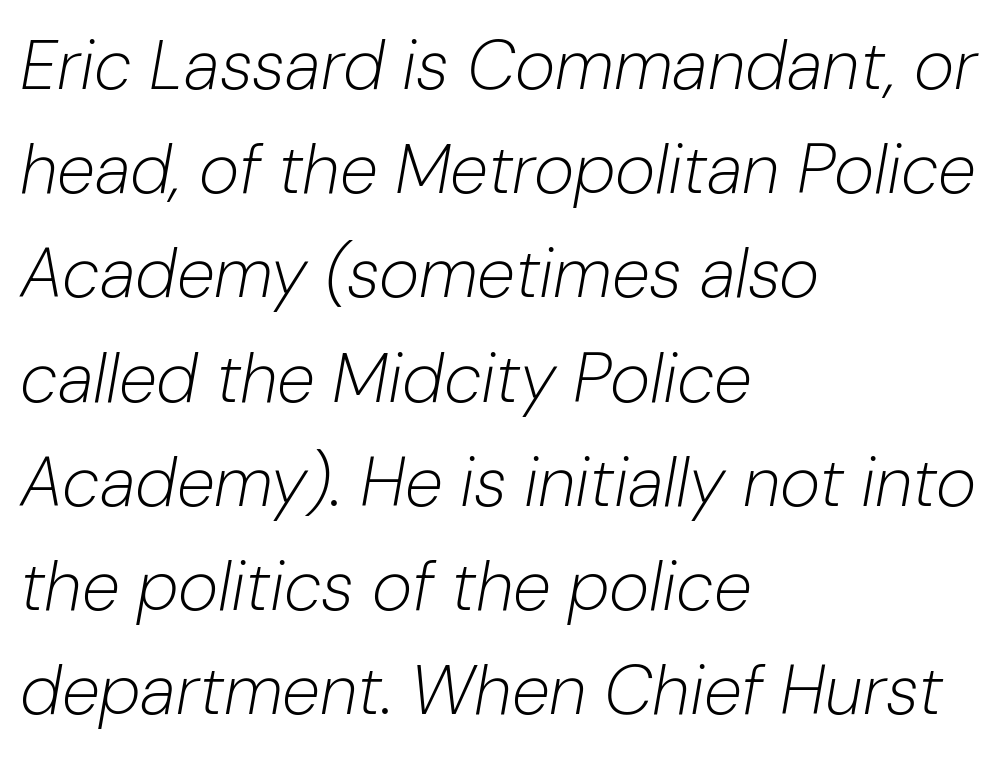
The image shows 69 px light type, italic (leaning right); set left-aligned, normal line spacing (1.51x), normal letter spacing, not underlined; low stroke contrast and a medium x-height.
